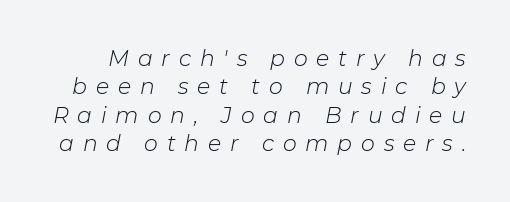
The zone under the glyphs is completely vacant. Italic: yes, the glyphs are oblique. In terms of leading, this rendering sits right in the middle. Glyph-to-glyph distance is far greater than everyday printed text. This is not heavy type; no bold has been used.
